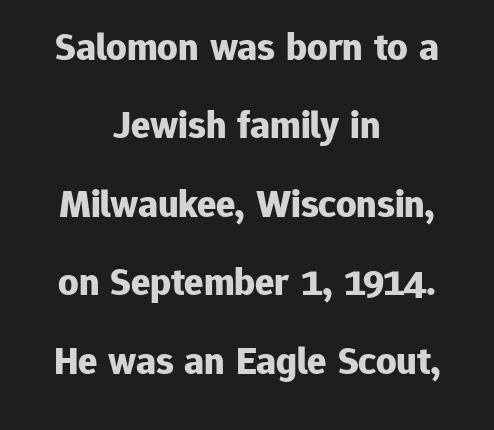
{"serif": "no", "italic": "no", "bold": "yes", "weight": "bold", "width": "normal", "stroke_contrast": "low", "x_height": "medium", "monospaced": "no", "underline": "no", "align": "center", "line_spacing": "loose", "line_spacing_ratio": 1.96, "letter_spacing": "normal", "letter_spacing_em": 0.0, "glyph_px": 40}
